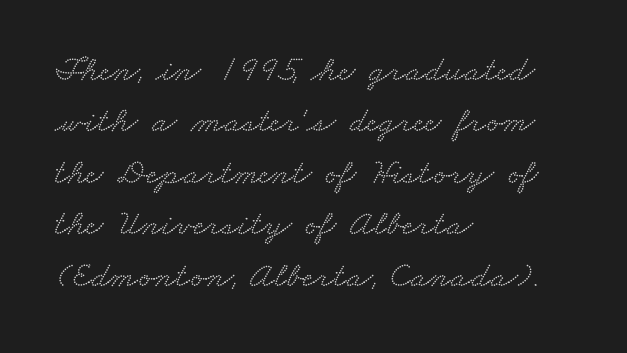
The image shows 36 px wide type; set left-aligned, normal line spacing (1.43x), normal letter spacing, not underlined; low stroke contrast and a small x-height.
